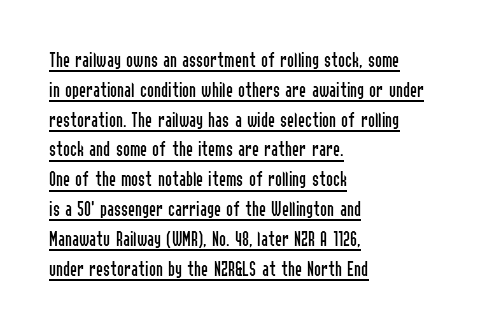
A rule runs beneath these lines of type. When letters stand straight like this, we call the style roman or upright. Tracking value appears to be zero — textbook default spacing. These lines sit exactly where default settings would place them. Nothing heavy about these letters — not bold at all. Compared with a centered layout, this one pins lines to the left instead.
